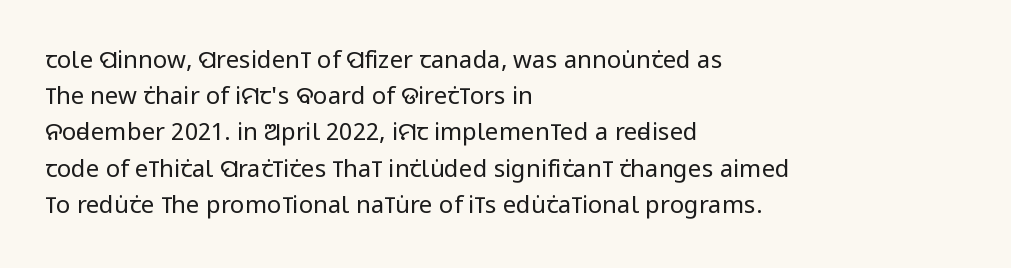
{"italic": "no", "bold": "no", "underline": "no", "align": "left", "line_spacing": "normal", "line_spacing_ratio": 1.51, "letter_spacing": "normal", "letter_spacing_em": 0.0, "glyph_px": 24}
